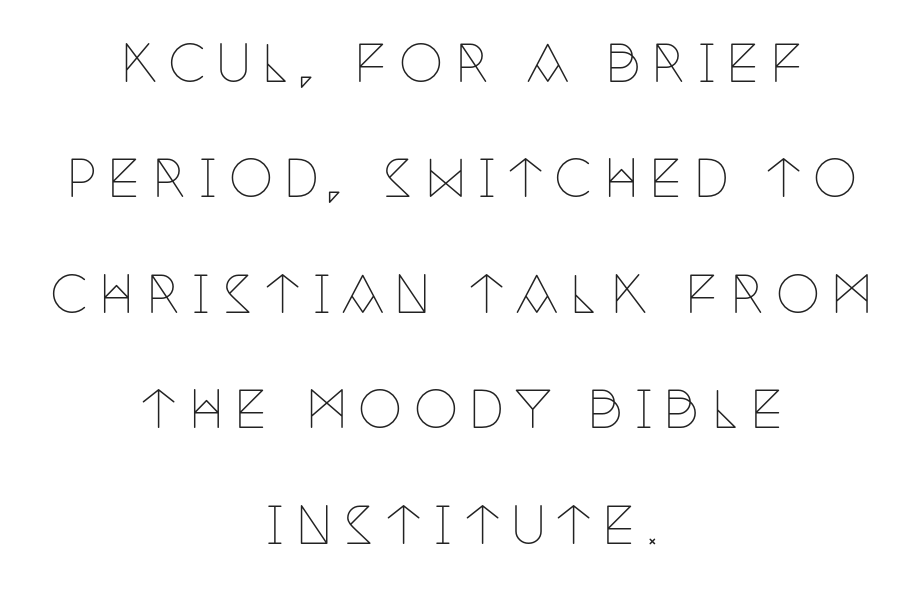
{"serif": "yes", "italic": "no", "bold": "no", "weight": "thin", "width": "condensed", "stroke_contrast": "low", "x_height": "large", "monospaced": "no", "underline": "no", "align": "center", "line_spacing": "loose", "line_spacing_ratio": 2.31, "letter_spacing": "wide", "letter_spacing_em": 0.21, "glyph_px": 50}
